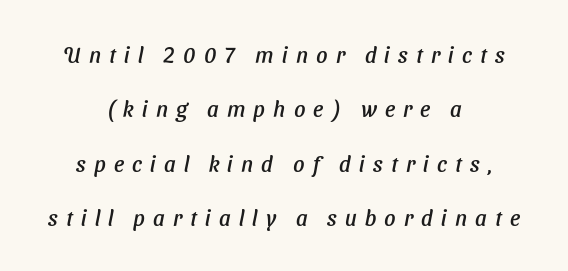
{"italic": "yes", "lean": "right", "slant_degrees": 11, "underline": "no", "align": "center", "line_spacing": "loose", "line_spacing_ratio": 2.47, "letter_spacing": "wide", "letter_spacing_em": 0.37, "glyph_px": 22}
